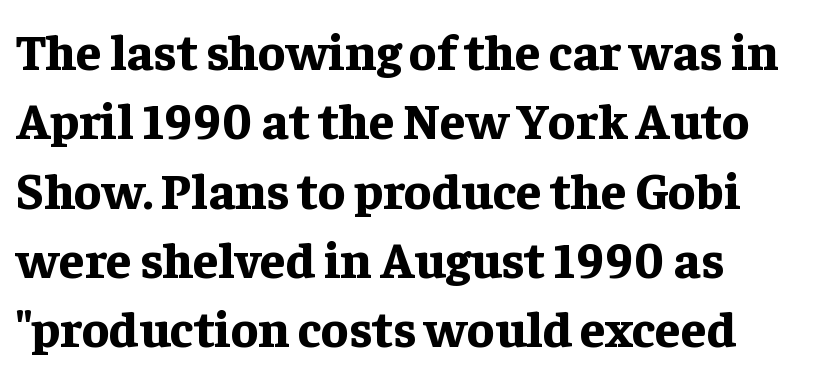
{"serif": "yes", "italic": "no", "bold": "yes", "weight": "bold", "width": "normal", "stroke_contrast": "low", "x_height": "medium", "monospaced": "no", "underline": "no", "align": "left", "line_spacing": "normal", "line_spacing_ratio": 1.36, "letter_spacing": "normal", "letter_spacing_em": 0.0, "glyph_px": 51}
